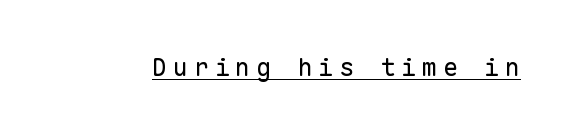
The image shows 25 px text type, upright; set unusually wide letter spacing (+0.23 em), underlined.
